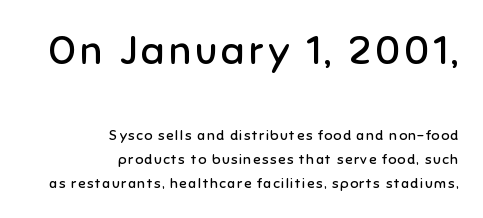
Note the varied advance widths — an 'i' is clearly narrower than an 'm'. No letter is thick-stroked: the sample isn't bold. This rendering features lettering with no underline. If you drew a ruler down the right edge, every line would touch it. The passage shown begins with its larger block and ends with its smaller one. The characters display no serif detailing; their extremities are plain.
